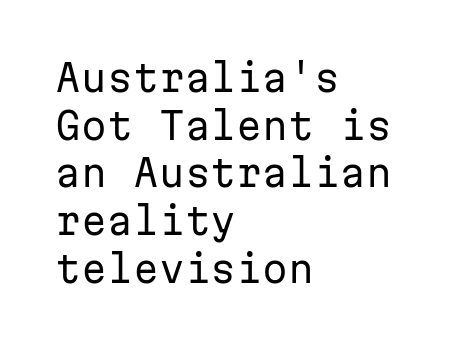
Stroke terminals: plain, sans-serif. Do the letters lean? They stand straight. The letterforms sit at book weight or below. The type is set solid horizontally, with unmodified tracking. The rows are spaced the way most documents space them.
